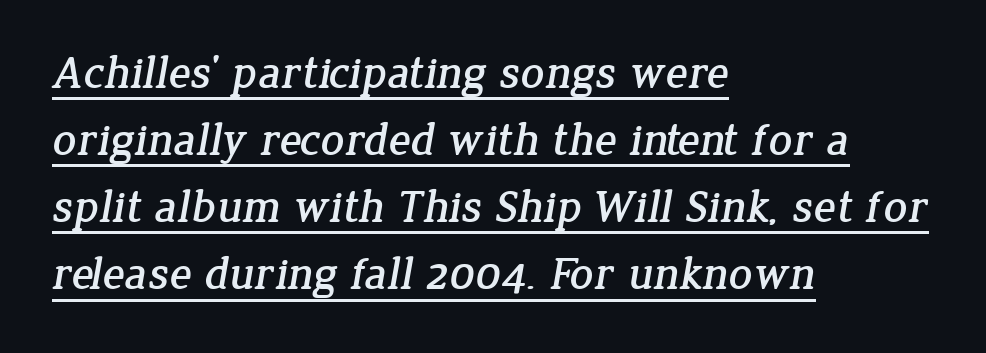
Looks like regular typesetting: each glyph gets only the width it needs. You can see a thin bar hugging the bottom of the glyphs. The type family on display is of the serif kind. Baseline-to-baseline distance is the conventional proportion of letter height.
